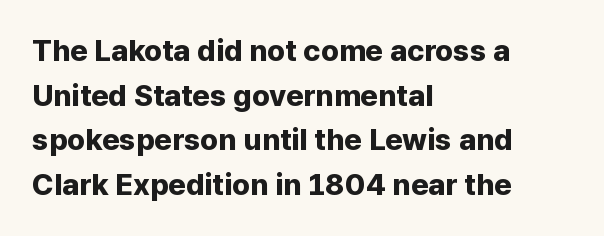
Q: Is the text bold? A: Yes.
Q: Is the text italic (slanted)? A: No, it is upright.
Q: Is the typeface a serif or a sans-serif typeface? A: Sans-serif.
Q: Is the text underlined? A: No.
Q: How is the paragraph aligned? A: Left-aligned.
Q: Is the spacing between letters normal or unusually wide? A: Normal.
Q: Is the spacing between lines tight, normal or loose? A: Normal.
Q: Width (condensed, normal, or wide)? A: Normal.
Q: Stroke contrast? A: Low.
Q: x-height? A: Medium.
Q: Monospaced? A: No.
